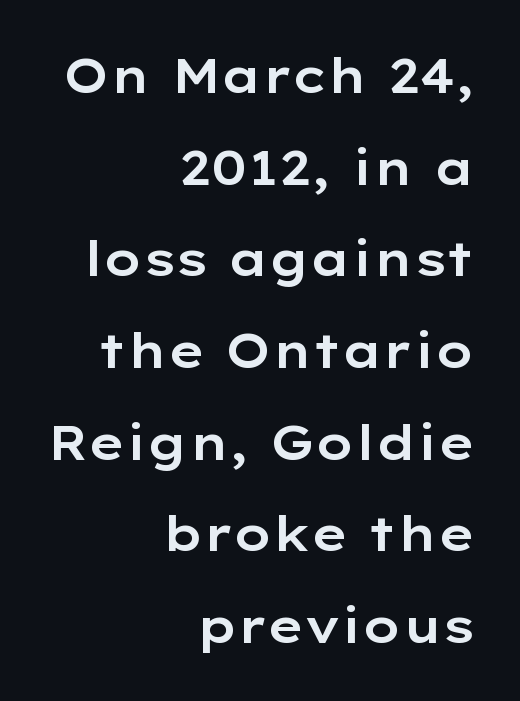
The image shows 48 px wide sans-serif type, upright; set right-aligned, loose line spacing (1.91x), normal letter spacing, not underlined; low stroke contrast and a medium x-height.
